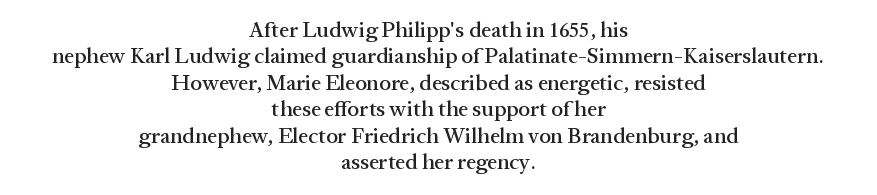
Anything drawn beneath the words? Only blank space. A typesetter would mark this as roman, not italic. Does extra space separate the letters? No, they use regular spacing. Short and long lines alike share a common midpoint.
